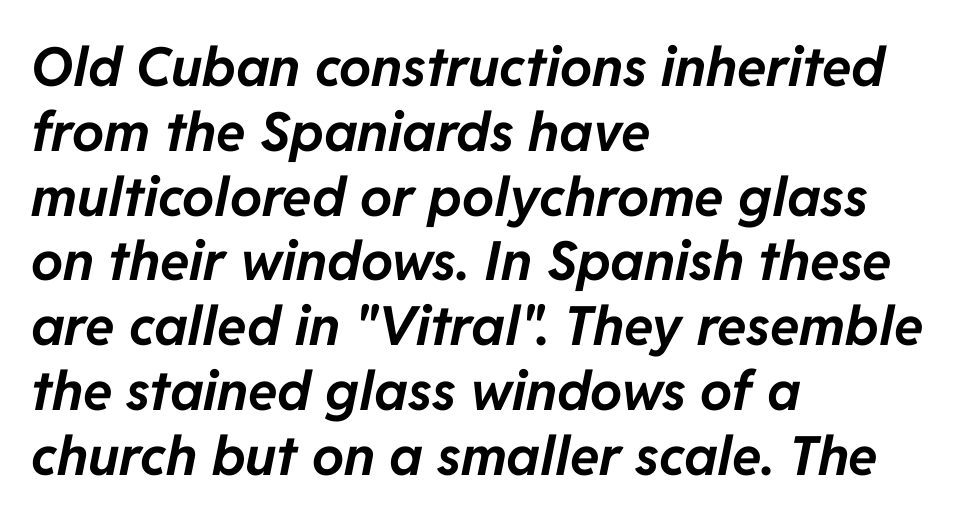
Q: Is the text bold? A: Yes.
Q: Is the text italic (slanted)? A: Yes, it leans right by about 11 degrees.
Q: Is the text underlined? A: No.
Q: How is the paragraph aligned? A: Left-aligned.
Q: Is the spacing between letters normal or unusually wide? A: Normal.
Q: Width (condensed, normal, or wide)? A: Normal.
Q: Stroke contrast? A: Low.
Q: x-height? A: Medium.
Q: Monospaced? A: No.
